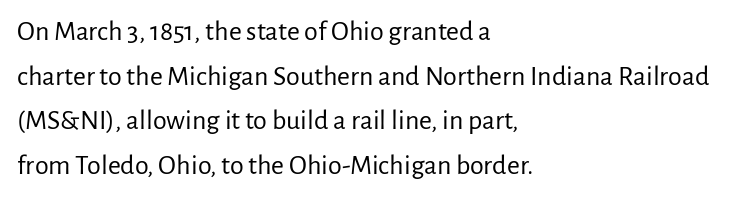
{"serif": "no", "italic": "no", "bold": "no", "weight": "regular", "width": "normal", "stroke_contrast": "low", "x_height": "medium", "monospaced": "no", "underline": "no", "align": "left", "line_spacing": "normal", "line_spacing_ratio": 1.59, "letter_spacing": "normal", "letter_spacing_em": 0.0, "glyph_px": 28}
